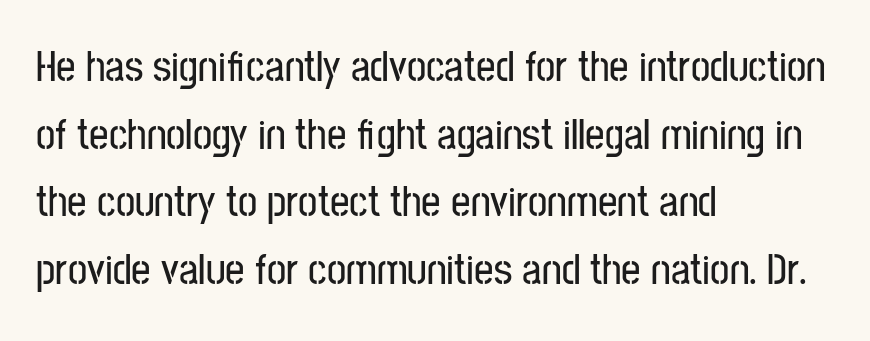
Q: Is the text italic (slanted)? A: No, it is upright.
Q: Is the typeface a serif or a sans-serif typeface? A: Sans-serif.
Q: Is the text underlined? A: No.
Q: How is the paragraph aligned? A: Left-aligned.
Q: Is the spacing between letters normal or unusually wide? A: Normal.
Q: Is the spacing between lines tight, normal or loose? A: Normal.
Q: Width (condensed, normal, or wide)? A: Condensed.
Q: Stroke contrast? A: Low.
Q: x-height? A: Medium.
Q: Monospaced? A: No.
